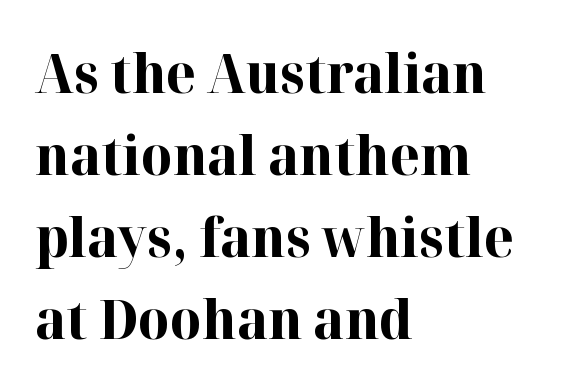
The image shows 54 px bold serif type, upright; set left-aligned, normal line spacing (1.52x), normal letter spacing, not underlined; high stroke contrast and a medium x-height.
